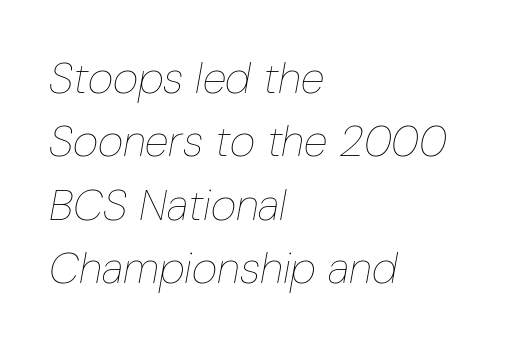
Q: Is the text bold? A: No.
Q: Is the text italic (slanted)? A: Yes, it leans right by about 10 degrees.
Q: Is the text underlined? A: No.
Q: How is the paragraph aligned? A: Left-aligned.
Q: Is the spacing between letters normal or unusually wide? A: Normal.
Q: Is the spacing between lines tight, normal or loose? A: Normal.
Q: Width (condensed, normal, or wide)? A: Condensed.
Q: Stroke contrast? A: Low.
Q: x-height? A: Medium.
Q: Monospaced? A: No.
